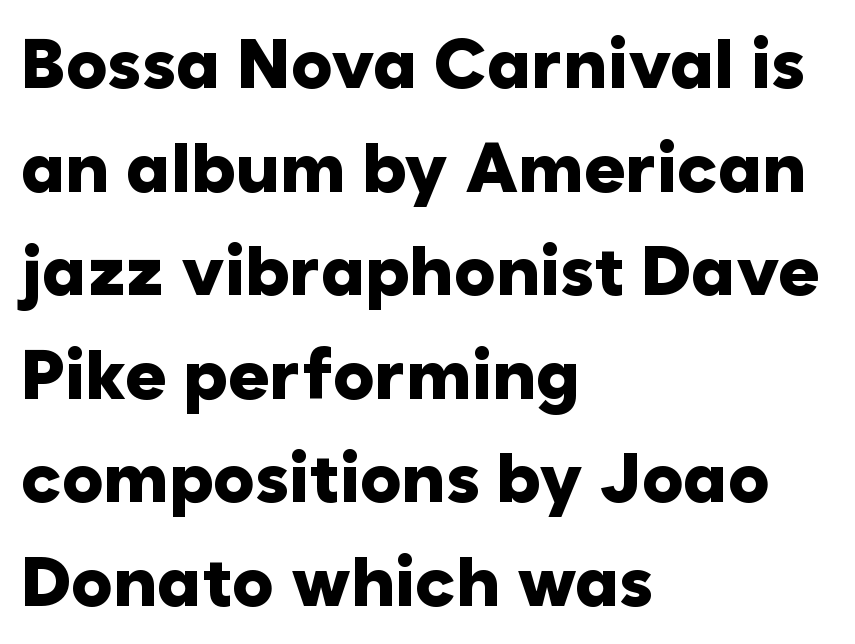
Spacing verdict: proportional, widths tailored to each character. Style check: upright. Grotesque or geometric, the face here clearly has no serifs. Unmarked baselines from the first word to the last. Every row of glyphs begins at an identical x-position on the left. The sample has been set heavy, in full bold.
